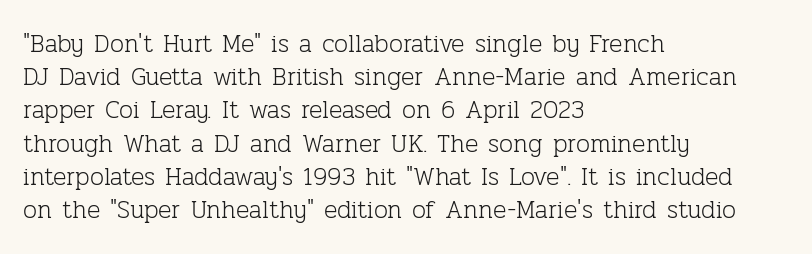
The image shows 25 px text type, upright; set left-aligned, normal line spacing (1.33x), normal letter spacing, not underlined.
